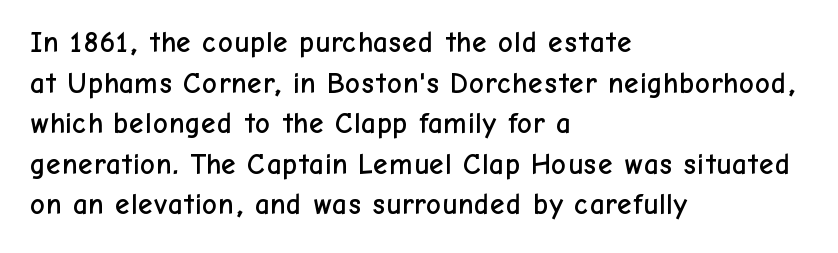
Q: Is the text italic (slanted)? A: No, it is upright.
Q: Is the typeface a serif or a sans-serif typeface? A: Sans-serif.
Q: Is the text underlined? A: No.
Q: How is the paragraph aligned? A: Left-aligned.
Q: Is the spacing between letters normal or unusually wide? A: Normal.
Q: Is the spacing between lines tight, normal or loose? A: Normal.
Q: Width (condensed, normal, or wide)? A: Normal.
Q: Stroke contrast? A: Low.
Q: x-height? A: Medium.
Q: Monospaced? A: No.
